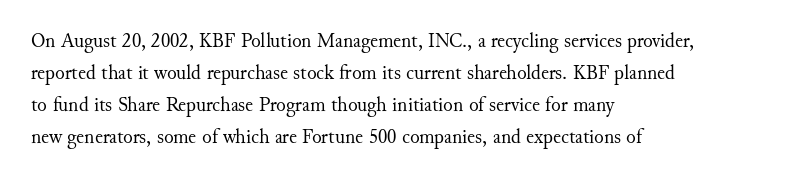
{"italic": "no", "bold": "no", "underline": "no", "align": "left", "line_spacing": "normal", "line_spacing_ratio": 1.6, "letter_spacing": "normal", "letter_spacing_em": 0.0, "glyph_px": 20}
